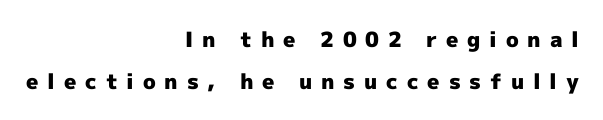
Q: Is the text bold? A: Yes.
Q: Is the text italic (slanted)? A: No, it is upright.
Q: Is the text underlined? A: No.
Q: How is the paragraph aligned? A: Right-aligned.
Q: Is the spacing between letters normal or unusually wide? A: Unusually wide.
Q: Is the spacing between lines tight, normal or loose? A: Loose.
